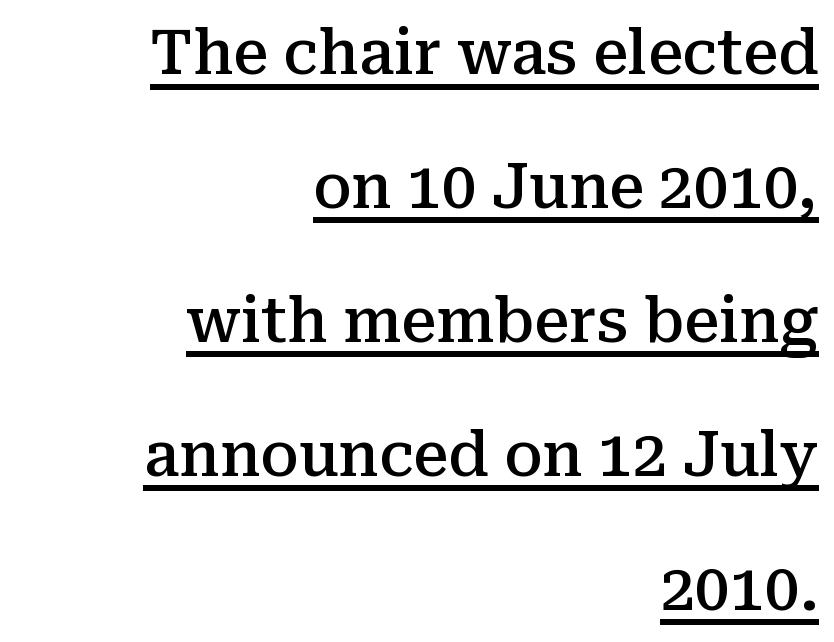
The typesetter chose a ragged-left arrangement here. The typography opts for an upright posture over an oblique one. The gaps between neighbouring characters are ordinary and unremarkable. Students, observe the line beneath the letters — that is underlining.
